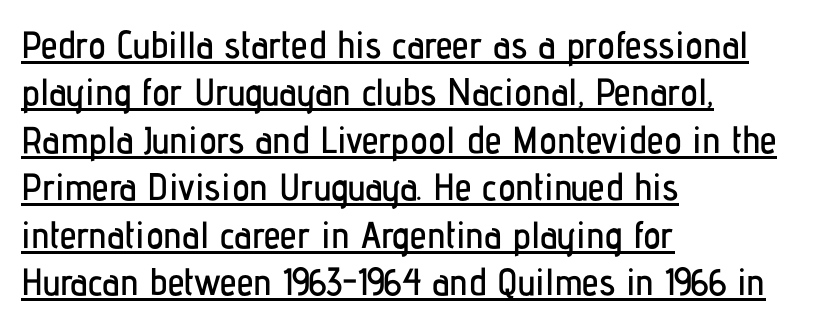
{"serif": "no", "italic": "no", "width": "condensed", "stroke_contrast": "low", "x_height": "medium", "monospaced": "no", "underline": "yes", "align": "left", "line_spacing": "normal", "line_spacing_ratio": 1.25, "letter_spacing": "normal", "letter_spacing_em": 0.0, "glyph_px": 38}
